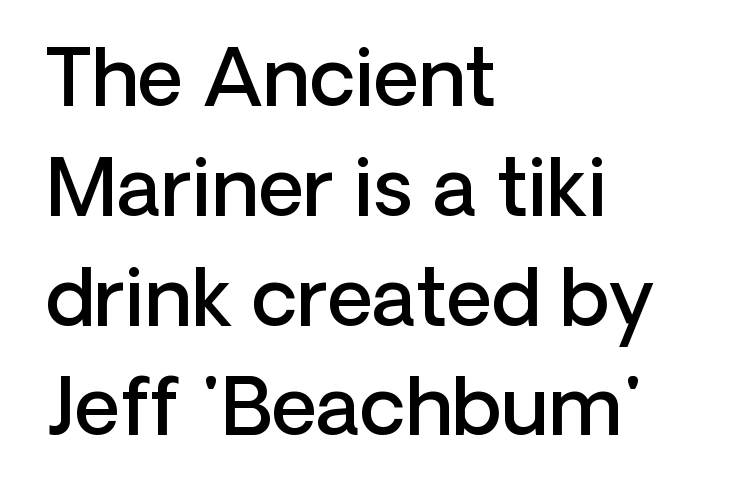
Weight: semibold (demi). Each line starts at the same left margin while the right side varies. The string is rendered with underlining switched off. The face used here is rendered with its standard letterfit. This sample has the flowing, uneven cadence of proportional lettering. The designer went with a sans here, leaving each stem footless.
